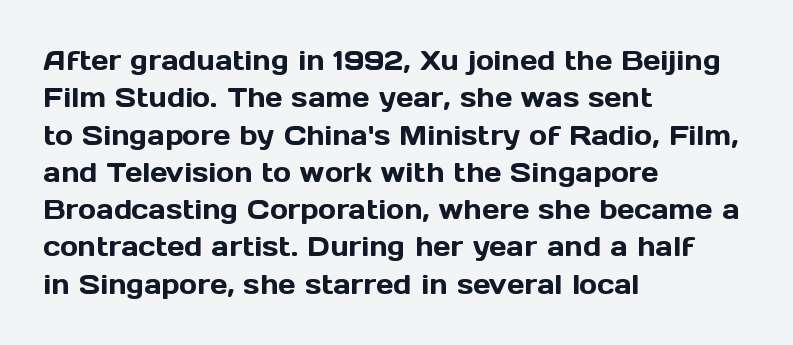
Q: Is the text italic (slanted)? A: No, it is upright.
Q: Is the text underlined? A: No.
Q: How is the paragraph aligned? A: Left-aligned.
Q: Is the spacing between letters normal or unusually wide? A: Normal.
Q: Is the spacing between lines tight, normal or loose? A: Normal.
